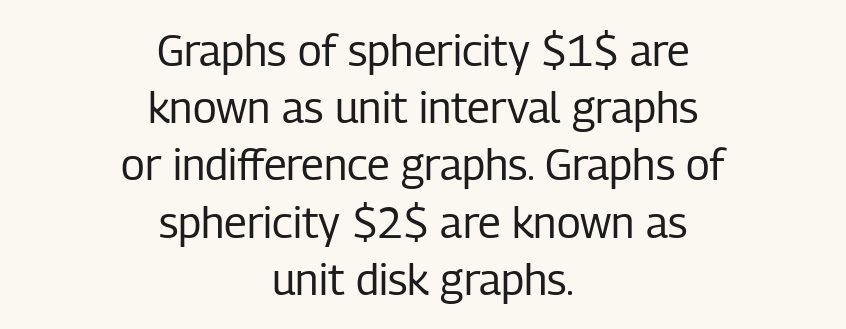
The lines in this sample share a center point and differ in where they start and stop. Has an underline been added? It has not. Proportional: the letters do not fall into vertical columns. I'd call this a sans setting — the letters go barefoot.
